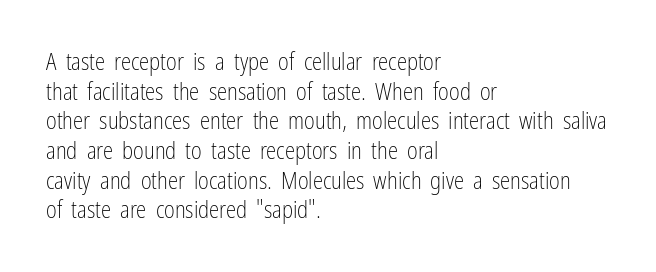
The lines sit at an ordinary, default distance from one another. The rag falls on the right side of this text block. The characters are drawn with everyday or finer stroke widths. Descender tails drop into unmarked territory.
